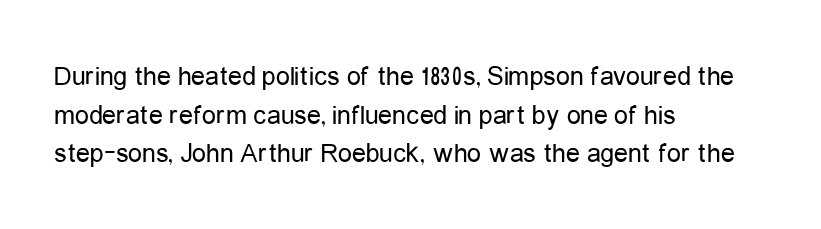
{"serif": "no", "italic": "no", "bold": "no", "weight": "regular", "width": "condensed", "stroke_contrast": "low", "x_height": "medium", "monospaced": "no", "underline": "no", "align": "left", "line_spacing": "normal", "line_spacing_ratio": 1.38, "letter_spacing": "normal", "letter_spacing_em": 0.0, "glyph_px": 28}
